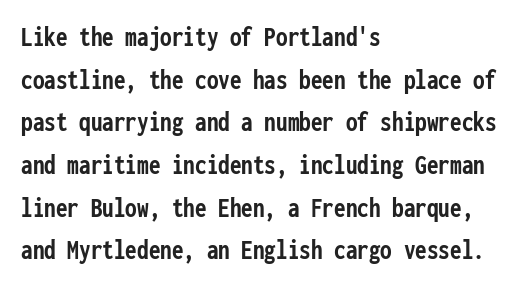
The image shows 29 px semibold, condensed sans-serif type, upright, monospaced; set left-aligned, normal line spacing (1.47x), normal letter spacing, not underlined; low stroke contrast and a medium x-height.
